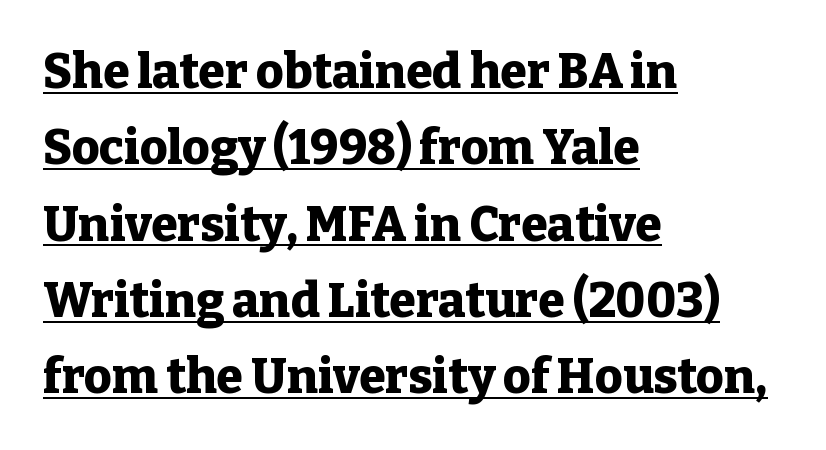
The image shows 48 px heavy serif type, upright; set left-aligned, normal line spacing (1.59x), normal letter spacing, underlined; low stroke contrast and a medium x-height.
